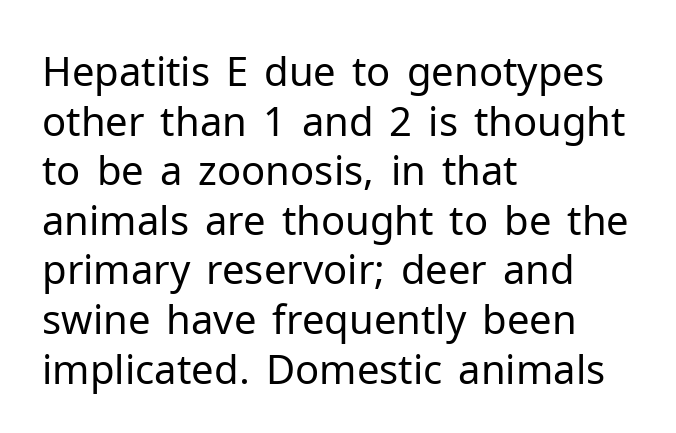
The glyphs in this specimen are sans serif. Think standard paragraph weight, or any step lighter than that. Tracking value appears to be zero — textbook default spacing. Note the varied advance widths — an 'i' is clearly narrower than an 'm'.
